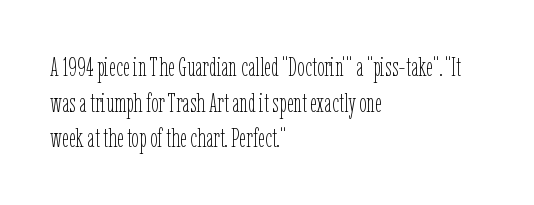
Q: Is the text bold? A: No.
Q: Is the text italic (slanted)? A: No, it is upright.
Q: Is the text underlined? A: No.
Q: How is the paragraph aligned? A: Left-aligned.
Q: Is the spacing between letters normal or unusually wide? A: Normal.
Q: Is the spacing between lines tight, normal or loose? A: Normal.
